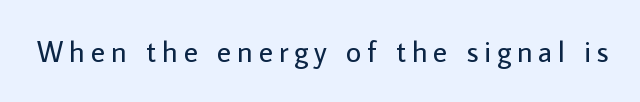
{"serif": "no", "italic": "no", "bold": "no", "weight": "regular", "width": "normal", "stroke_contrast": "low", "x_height": "medium", "monospaced": "no", "underline": "no", "glyph_px": 30}
